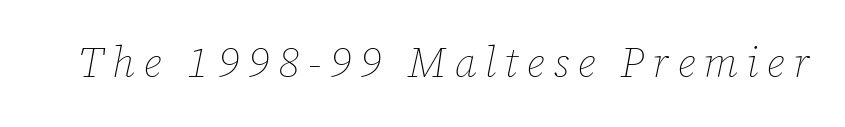
The image shows 42 px thin type, italic (leaning right); set unusually wide letter spacing (+0.2 em), not underlined; low stroke contrast and a medium x-height.
